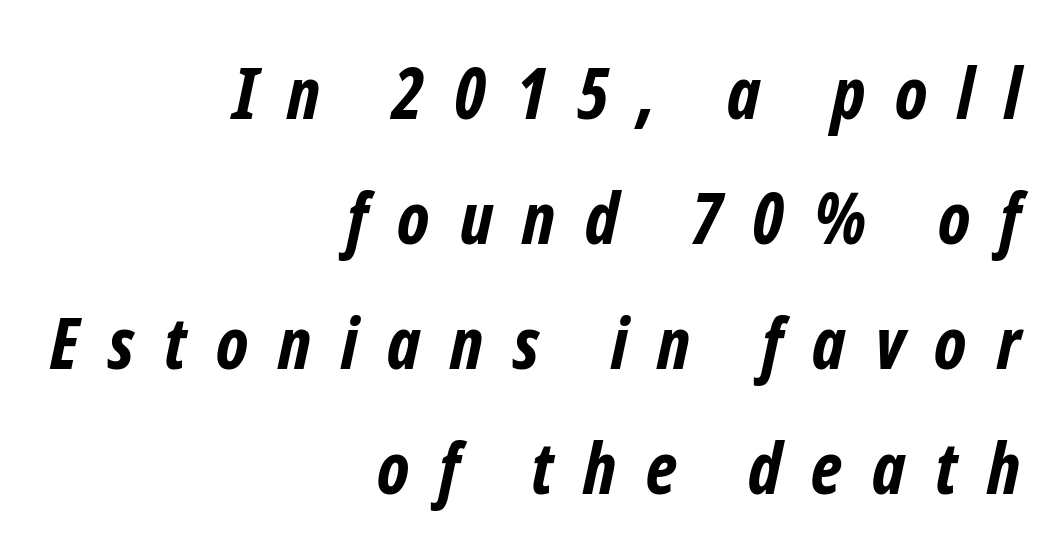
{"serif": "no", "bold": "yes", "weight": "bold", "width": "condensed", "stroke_contrast": "low", "x_height": "medium", "monospaced": "no", "underline": "no", "align": "right", "line_spacing_ratio": 1.76, "letter_spacing": "wide", "letter_spacing_em": 0.42, "glyph_px": 71}
